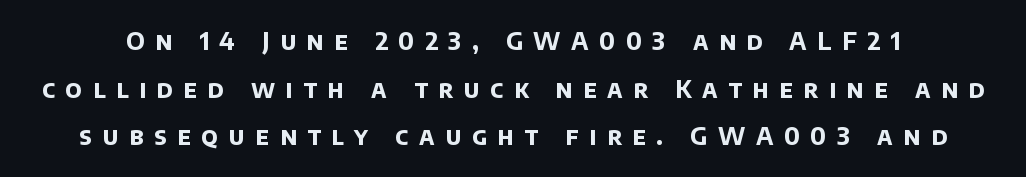
Q: Is the text bold? A: Yes.
Q: Is the text underlined? A: No.
Q: Is the spacing between letters normal or unusually wide? A: Unusually wide.
Q: Is the spacing between lines tight, normal or loose? A: Loose.
